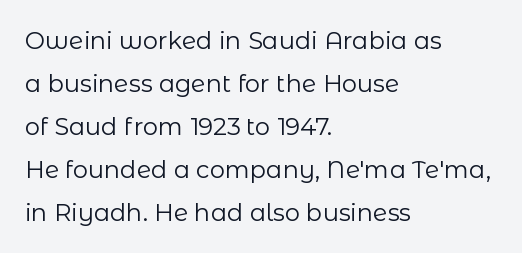
Q: Is the text bold? A: No.
Q: Is the text italic (slanted)? A: No, it is upright.
Q: Is the text underlined? A: No.
Q: How is the paragraph aligned? A: Left-aligned.
Q: Is the spacing between letters normal or unusually wide? A: Normal.
